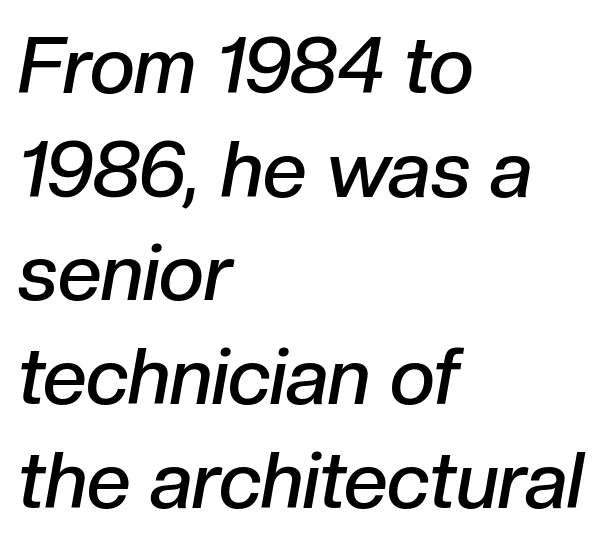
The image shows 78 px semibold type, italic (leaning right); set left-aligned, normal line spacing (1.33x), normal letter spacing, not underlined; low stroke contrast and a medium x-height.
